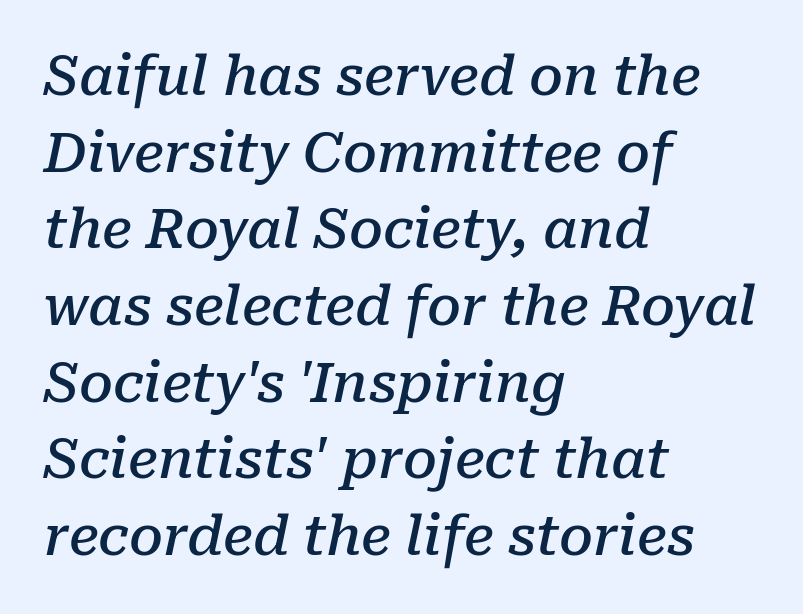
The image shows 54 px semibold serif type, italic (leaning right); set left-aligned, normal line spacing (1.42x), normal letter spacing, not underlined; low stroke contrast and a medium x-height.
